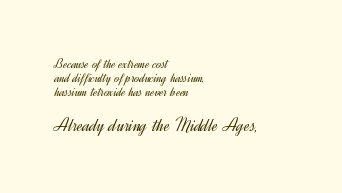
Between these two stacked blocks, the lower one wins on size. The paragraph shown leans on its left margin. Any mark beneath the type? The region is blank.
